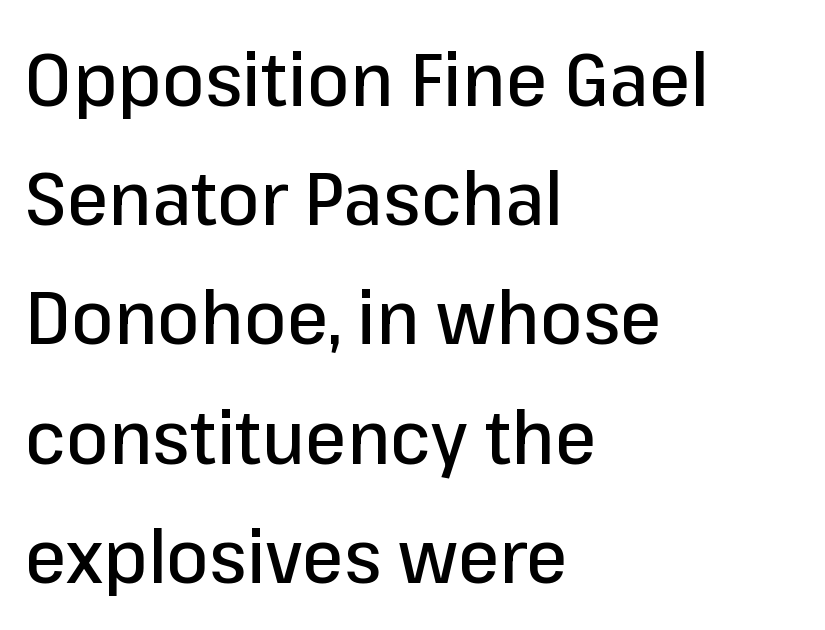
Q: Is the text italic (slanted)? A: No, it is upright.
Q: Is the typeface a serif or a sans-serif typeface? A: Sans-serif.
Q: Is the text underlined? A: No.
Q: How is the paragraph aligned? A: Left-aligned.
Q: Is the spacing between letters normal or unusually wide? A: Normal.
Q: Is the spacing between lines tight, normal or loose? A: Normal.
Q: Width (condensed, normal, or wide)? A: Normal.
Q: Stroke contrast? A: Low.
Q: x-height? A: Medium.
Q: Monospaced? A: No.
